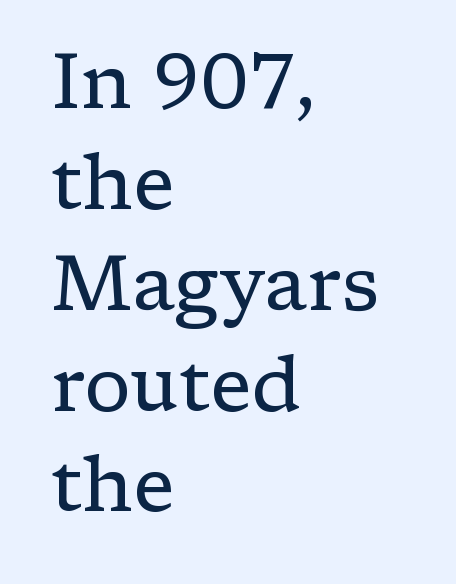
Q: Is the text bold? A: No.
Q: Is the text italic (slanted)? A: No, it is upright.
Q: Is the typeface a serif or a sans-serif typeface? A: Serif.
Q: Is the text underlined? A: No.
Q: How is the paragraph aligned? A: Left-aligned.
Q: Is the spacing between letters normal or unusually wide? A: Normal.
Q: Is the spacing between lines tight, normal or loose? A: Normal.
Q: Width (condensed, normal, or wide)? A: Normal.
Q: Stroke contrast? A: Low.
Q: x-height? A: Medium.
Q: Monospaced? A: No.
